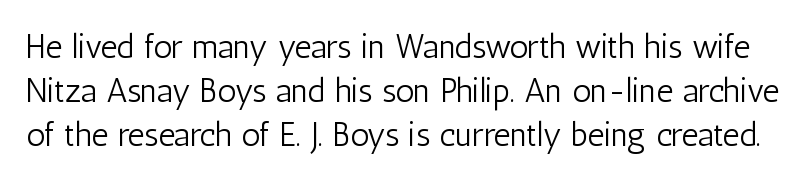
The image shows 33 px light, condensed sans-serif type, upright; set normal line spacing (1.34x), normal letter spacing, not underlined; low stroke contrast and a medium x-height.
